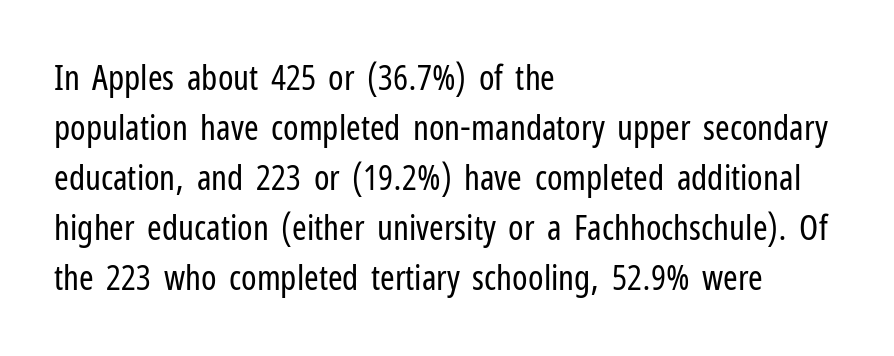
Letters have the restrained weight of plain body copy at most. This is the regular roman posture of the typeface. The type is set solid horizontally, with unmodified tracking. Is the block centered? No — it sits flush against the left margin.
